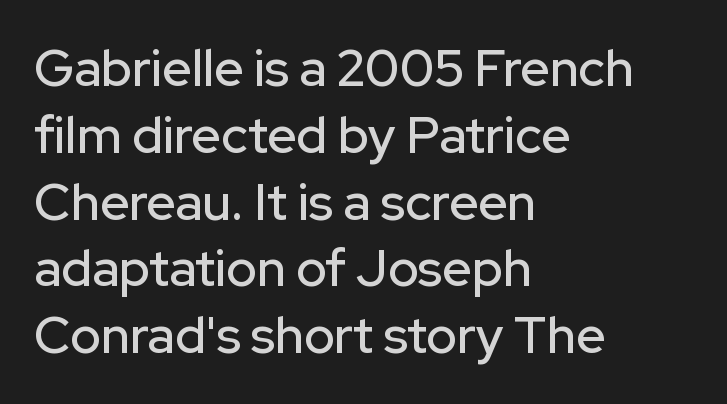
{"serif": "no", "italic": "no", "width": "normal", "stroke_contrast": "low", "x_height": "medium", "monospaced": "no", "underline": "no", "align": "left", "line_spacing": "normal", "line_spacing_ratio": 1.31, "letter_spacing": "normal", "letter_spacing_em": 0.0, "glyph_px": 51}
